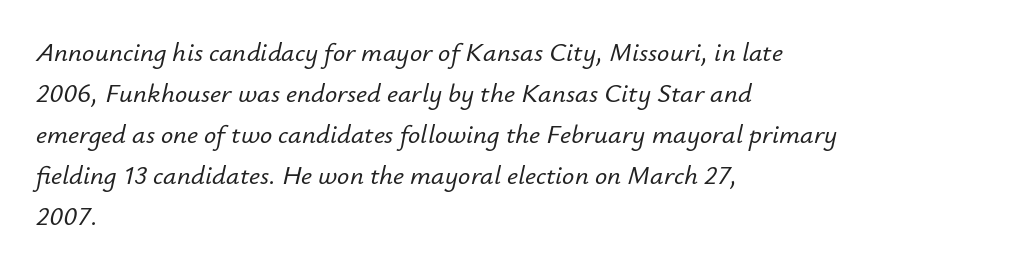
{"italic": "yes", "lean": "right", "slant_degrees": 12, "underline": "no", "align": "left", "line_spacing": "normal", "line_spacing_ratio": 1.52, "letter_spacing": "normal", "letter_spacing_em": 0.0, "glyph_px": 27}
